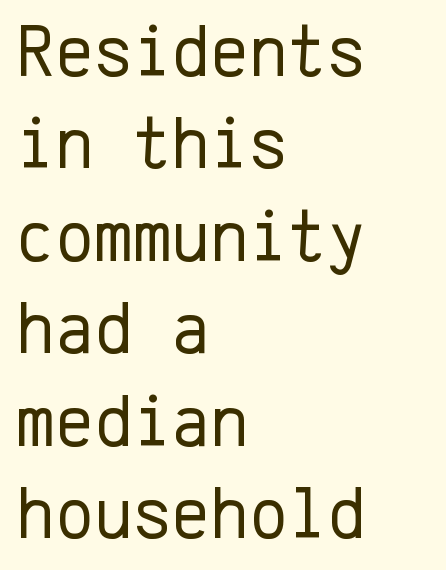
{"serif": "no", "italic": "no", "bold": "no", "weight": "regular", "width": "normal", "stroke_contrast": "low", "x_height": "medium", "monospaced": "yes", "underline": "no", "align": "left", "line_spacing": "normal", "line_spacing_ratio": 1.25, "letter_spacing": "normal", "letter_spacing_em": 0.0, "glyph_px": 74}
